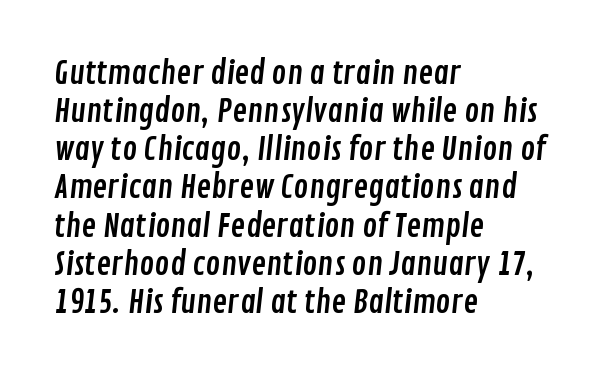
The face used here is proportionally spaced, like ordinary book or web type. Characters follow at the spacing the type designer built in. The space beneath each line is pristine and unruled. The passage shown is typeset with a sans-serif family. Teacher's note: observe the even left margin — that is flush-left alignment.
